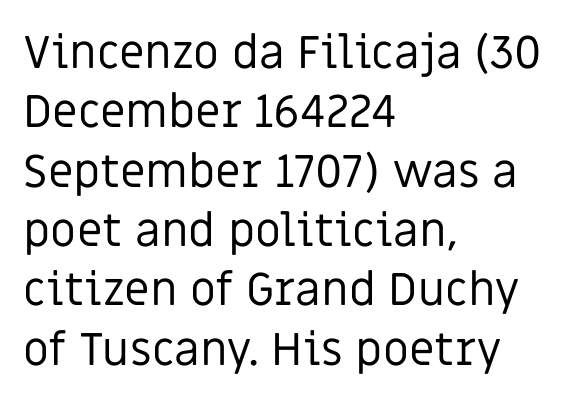
Q: Is the text bold? A: No.
Q: Is the text italic (slanted)? A: No, it is upright.
Q: Is the typeface a serif or a sans-serif typeface? A: Sans-serif.
Q: Is the text underlined? A: No.
Q: How is the paragraph aligned? A: Left-aligned.
Q: Is the spacing between letters normal or unusually wide? A: Normal.
Q: Is the spacing between lines tight, normal or loose? A: Normal.
Q: Width (condensed, normal, or wide)? A: Normal.
Q: Stroke contrast? A: Low.
Q: x-height? A: Large.
Q: Monospaced? A: No.
